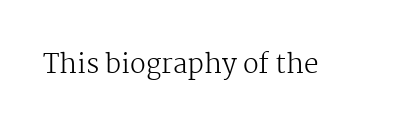
A roman cut, with each character standing at attention. Decoration check: the copy has no underline. The gaps between neighbouring characters are ordinary and unremarkable. Bold? No — there's no thickening of the strokes.
